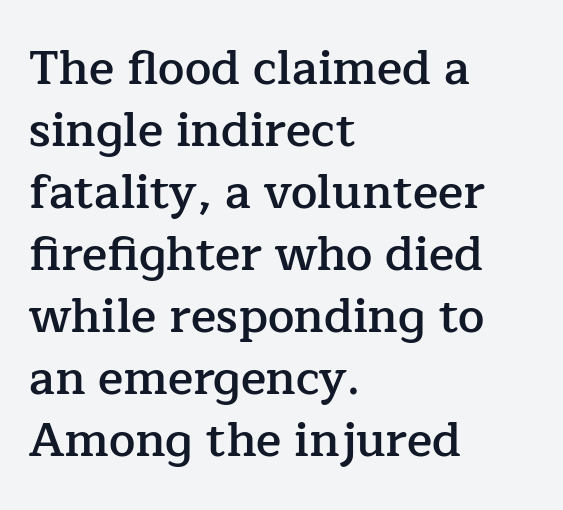
{"serif": "yes", "italic": "no", "bold": "semi", "weight": "semibold", "width": "normal", "stroke_contrast": "low", "x_height": "medium", "monospaced": "no", "underline": "no", "align": "left", "line_spacing": "normal", "line_spacing_ratio": 1.32, "letter_spacing": "normal", "letter_spacing_em": 0.0, "glyph_px": 47}
